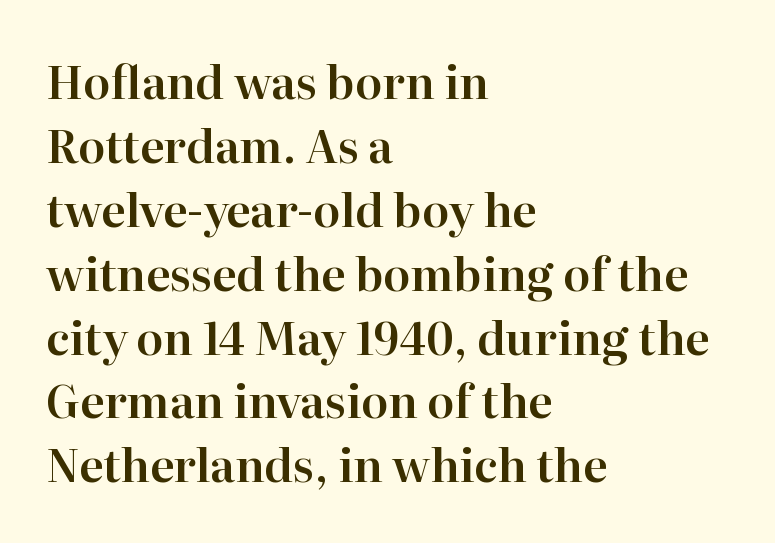
{"serif": "yes", "italic": "no", "width": "normal", "stroke_contrast": "high", "x_height": "medium", "monospaced": "no", "underline": "no", "align": "left", "line_spacing": "normal", "line_spacing_ratio": 1.42, "letter_spacing": "normal", "letter_spacing_em": 0.0, "glyph_px": 45}
